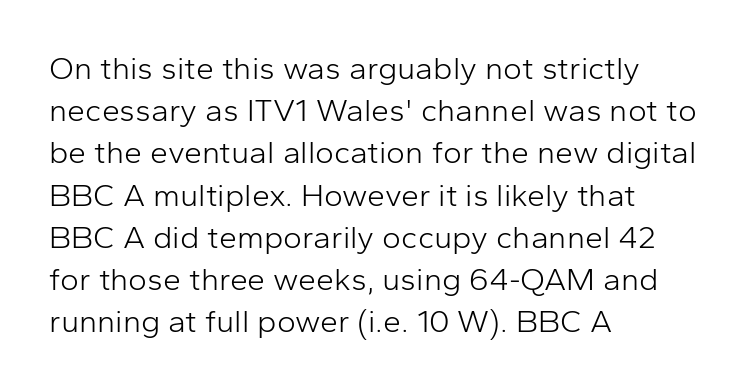
The paragraph shown leans on its left margin. Characters remain perfectly vertical along every line. The passage shown has conventional tracking throughout. Nothing heavy about these letters — not bold at all. These lines are composed in type without serifs. Only glyphs here, with clear space below each row.
